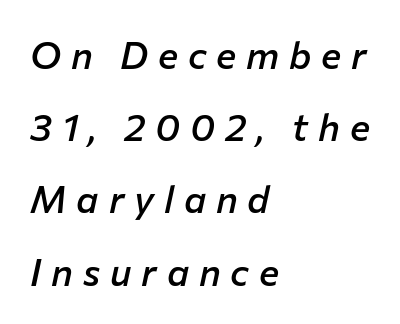
The image shows 38 px semibold type, italic (leaning right); set left-aligned, loose line spacing (1.9x), unusually wide letter spacing (+0.26 em), not underlined; low stroke contrast and a medium x-height.
